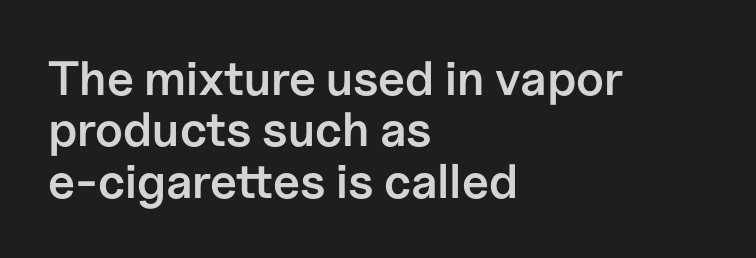
Stroke thickness is moderately raised; the sample reads as semibold. Think of a printed novel: that variable character pitch is what you see here. Words appear dense and cohesive because spacing is normal. Each row of text sits above clean, open space. The paragraph has a hard left edge and a soft right edge.
